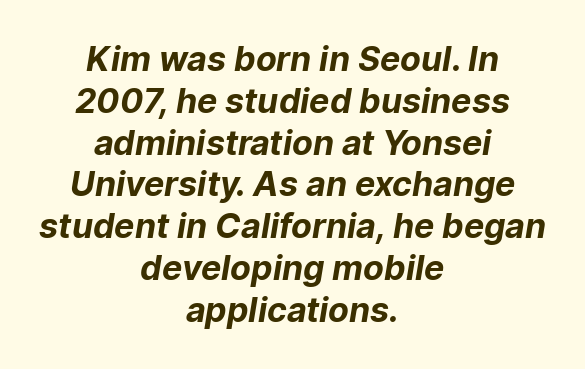
The rag falls on both sides of this text block equally. Examine the stroke ends and you'll find no serifs. Does extra space separate the letters? No, they use regular spacing. Character widths vary here, with narrow letters taking less room than wide ones. Emphasis by weight is at full strength: bold. Check the space under the baseline: it is left empty.
